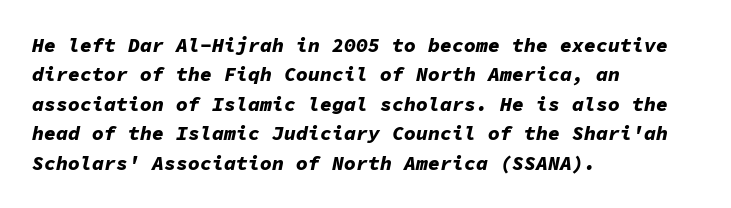
{"italic": "yes", "lean": "right", "slant_degrees": 11, "bold": "yes", "underline": "no", "align": "left", "line_spacing": "normal", "line_spacing_ratio": 1.47, "letter_spacing": "normal", "letter_spacing_em": 0.0, "glyph_px": 20}
